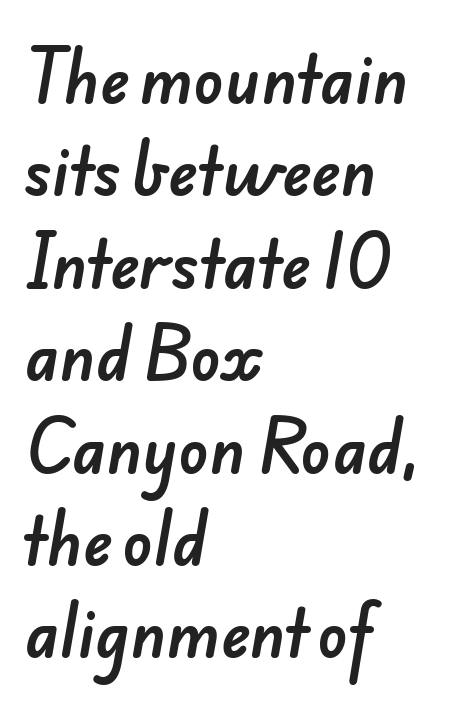
{"serif": "no", "width": "normal", "stroke_contrast": "low", "x_height": "small", "monospaced": "no", "underline": "no", "align": "left", "line_spacing": "normal", "line_spacing_ratio": 1.49, "letter_spacing": "normal", "letter_spacing_em": 0.0, "glyph_px": 62}
